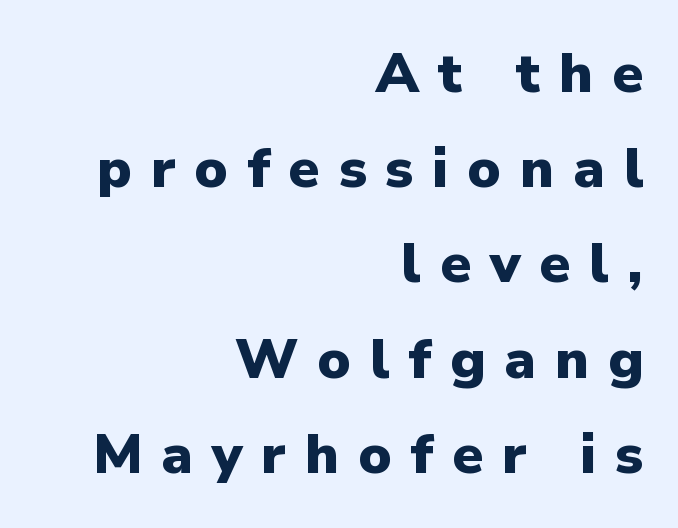
Look at the stroke-to-counter ratio: heavy, a bold. You could only call the tracking loose — the letters float apart. Casual observation: everything's shoved over to the right. Vertical spacing — default. The face used here is a sans, in the tradition of grotesques and geometrics. The letters stand straight up with perfectly vertical stems.
